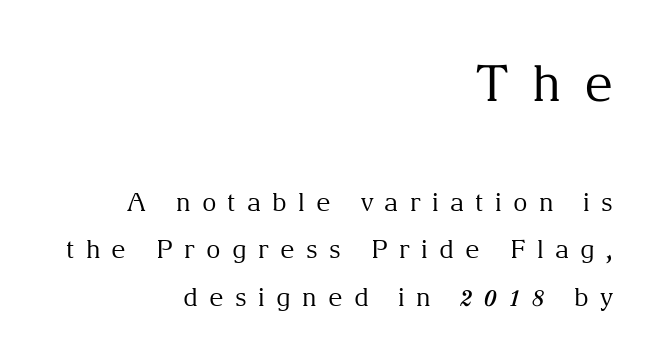
Q: Is the text bold? A: No.
Q: Is the text italic (slanted)? A: No, it is upright.
Q: Is the typeface a serif or a sans-serif typeface? A: Serif.
Q: Is the text underlined? A: No.
Q: How is the paragraph aligned? A: Right-aligned.
Q: Is the spacing between letters normal or unusually wide? A: Unusually wide.
Q: Is the spacing between lines tight, normal or loose? A: Loose.
Q: Which block of text is set in a larger size, the first (top) or the second (bottom)? A: The first (top) one.
Q: Width (condensed, normal, or wide)? A: Normal.
Q: Stroke contrast? A: Medium.
Q: x-height? A: Medium.
Q: Monospaced? A: No.
